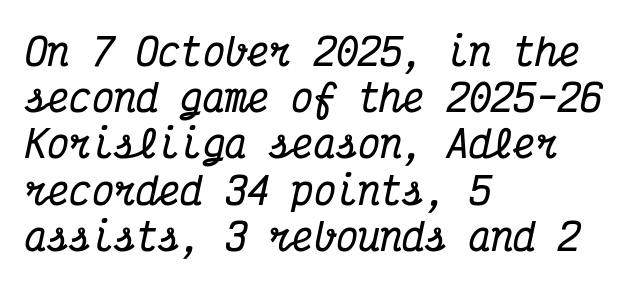
{"serif": "yes", "italic": "yes", "lean": "right", "slant_degrees": 12, "bold": "yes", "weight": "bold", "width": "condensed", "stroke_contrast": "medium", "x_height": "medium", "monospaced": "yes", "underline": "no", "align": "left", "line_spacing": "normal", "line_spacing_ratio": 1.25, "letter_spacing": "normal", "letter_spacing_em": 0.0, "glyph_px": 37}
